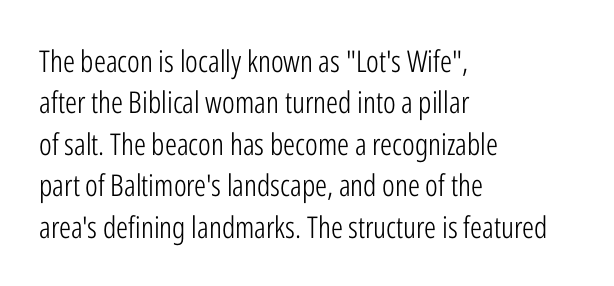
Q: Is the text bold? A: No.
Q: Is the text italic (slanted)? A: No, it is upright.
Q: Is the typeface a serif or a sans-serif typeface? A: Sans-serif.
Q: Is the text underlined? A: No.
Q: How is the paragraph aligned? A: Left-aligned.
Q: Is the spacing between letters normal or unusually wide? A: Normal.
Q: Is the spacing between lines tight, normal or loose? A: Normal.
Q: Width (condensed, normal, or wide)? A: Condensed.
Q: Stroke contrast? A: Low.
Q: x-height? A: Medium.
Q: Monospaced? A: No.
